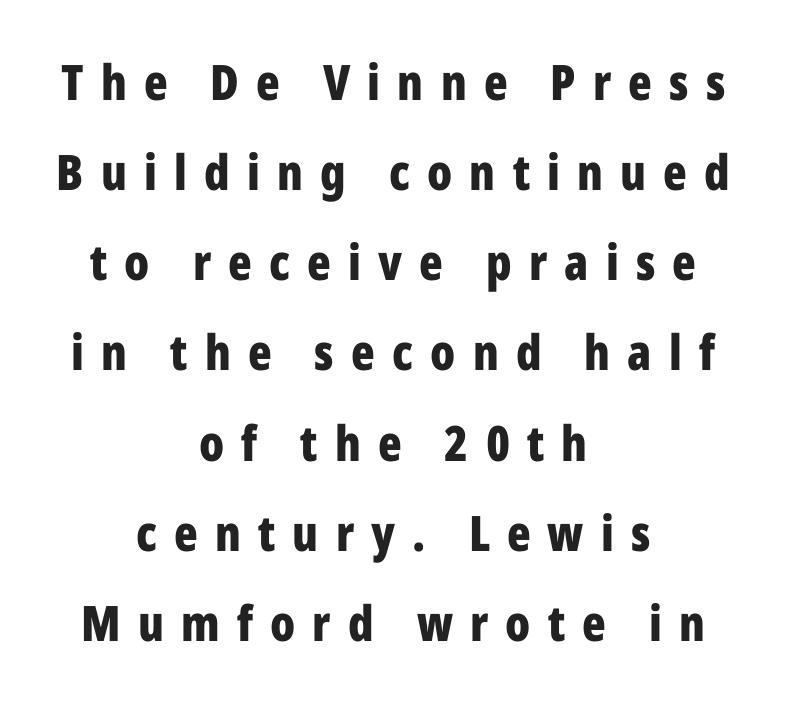
Q: Is the text bold? A: Yes.
Q: Is the text italic (slanted)? A: No, it is upright.
Q: Is the typeface a serif or a sans-serif typeface? A: Sans-serif.
Q: Is the text underlined? A: No.
Q: How is the paragraph aligned? A: Centered.
Q: Is the spacing between letters normal or unusually wide? A: Unusually wide.
Q: Width (condensed, normal, or wide)? A: Condensed.
Q: Stroke contrast? A: Low.
Q: x-height? A: Medium.
Q: Monospaced? A: No.
